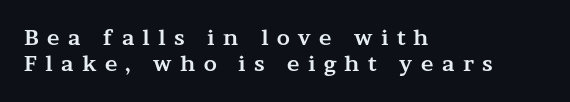
The image shows 21 px bold type, upright; set left-aligned, normal line spacing (1.26x), unusually wide letter spacing (+0.39 em), not underlined.
